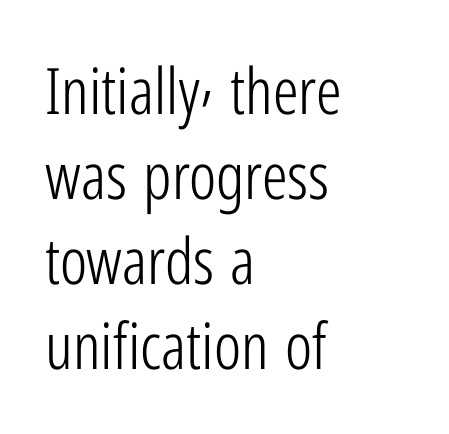
Counters stay open thanks to moderate or lighter strokes. Is there much room between lines? A standard amount, neither cramped nor airy. The passage shown is not underscored anywhere. The letters advance in unequal steps, a hallmark of proportional type. Each line starts at the same left margin while the right side varies. Look at the tracking — it's just the regular setting, nothing added.
